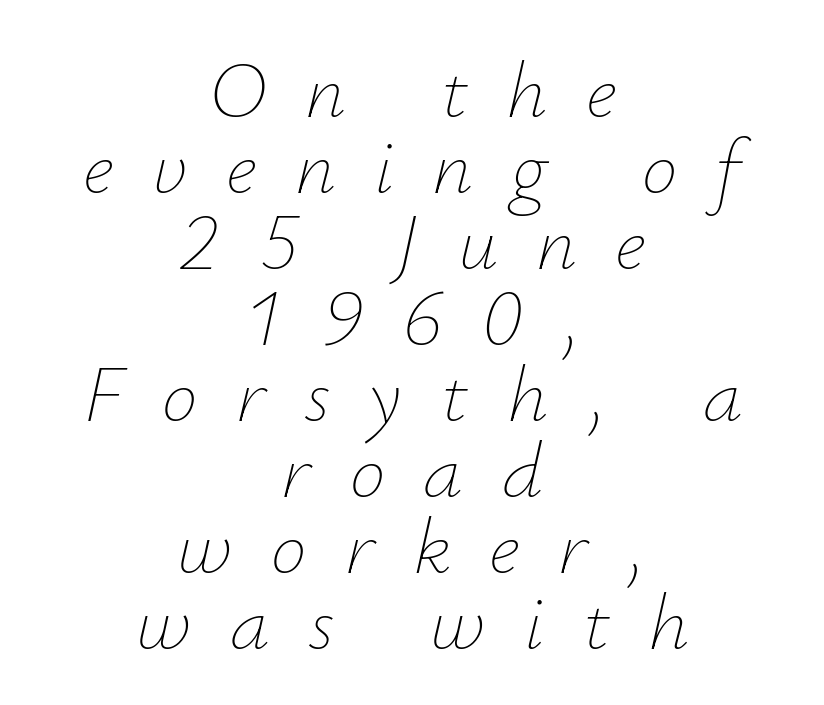
The passage shown is typed in a proportional face where columns would drift. Slanted lettering throughout. Check under the words: just untouched page. The text block is weighted toward neither margin, spreading evenly from the middle. How would I describe the line gaps? Narrow and economical. Loose tracking; the words dissolve into strings of separated letters.
